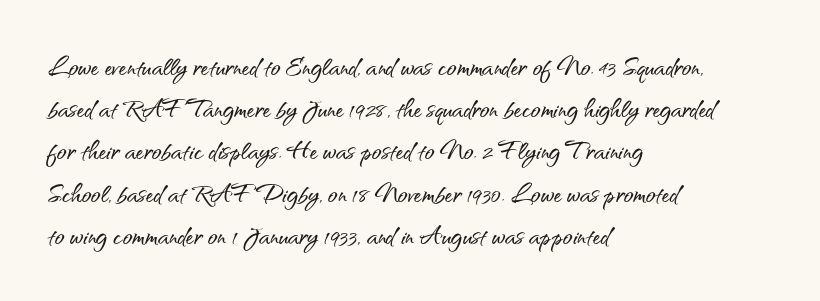
Q: Is the text italic (slanted)? A: Yes.
Q: Is the typeface a serif or a sans-serif typeface? A: Sans-serif.
Q: Is the text underlined? A: No.
Q: How is the paragraph aligned? A: Left-aligned.
Q: Is the spacing between letters normal or unusually wide? A: Normal.
Q: Is the spacing between lines tight, normal or loose? A: Normal.
Q: Width (condensed, normal, or wide)? A: Normal.
Q: Stroke contrast? A: Medium.
Q: x-height? A: Small.
Q: Monospaced? A: No.
